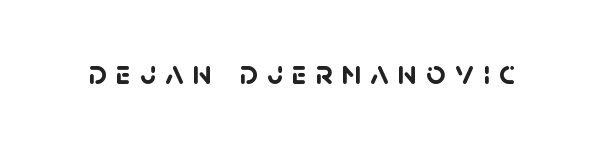
The image shows 34 px semibold sans-serif type; set unusually wide letter spacing (+0.26 em), not underlined; low stroke contrast and a large x-height.
